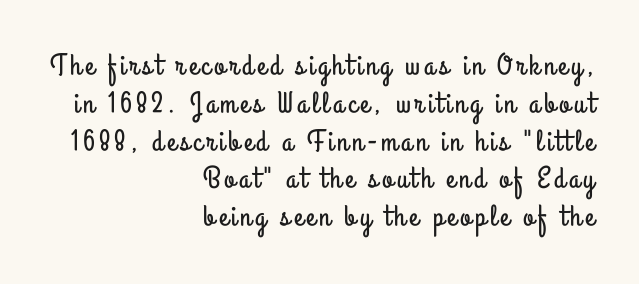
{"serif": "no", "italic": "no", "width": "condensed", "stroke_contrast": "low", "x_height": "small", "monospaced": "no", "underline": "no", "align": "right", "line_spacing": "normal", "line_spacing_ratio": 1.26, "glyph_px": 30}
